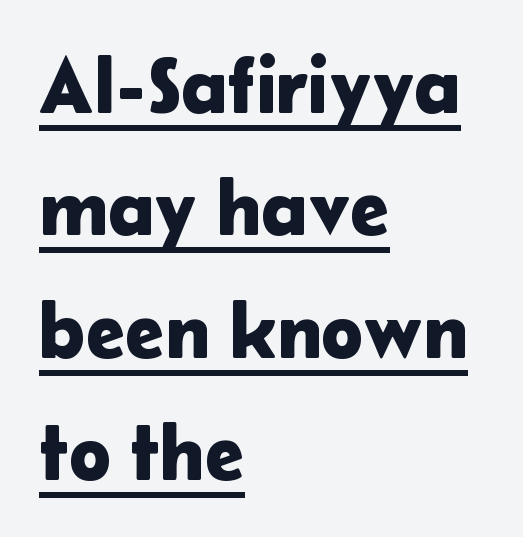
{"serif": "no", "italic": "no", "width": "normal", "stroke_contrast": "low", "x_height": "medium", "monospaced": "no", "underline": "yes", "align": "left", "line_spacing": "normal", "line_spacing_ratio": 1.55, "letter_spacing": "normal", "letter_spacing_em": 0.0, "glyph_px": 79}
